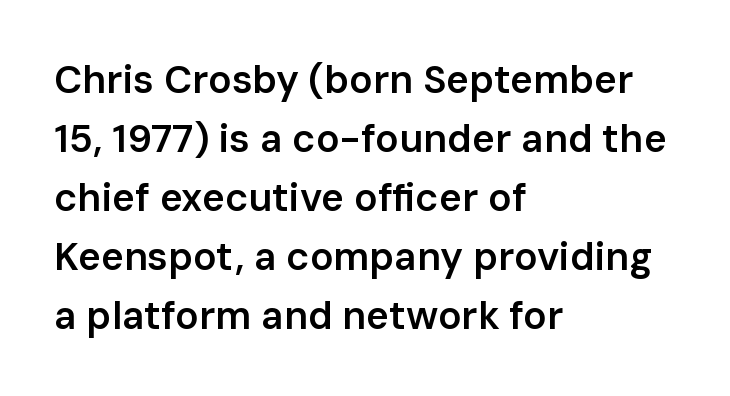
The image shows 39 px semibold sans-serif type, upright; set left-aligned, normal line spacing (1.51x), normal letter spacing, not underlined; low stroke contrast and a medium x-height.
